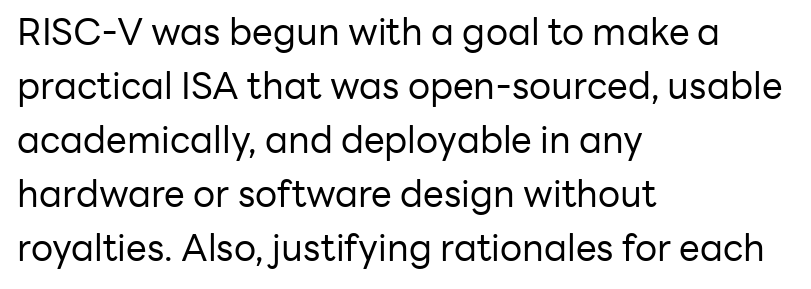
{"serif": "no", "italic": "no", "bold": "no", "weight": "regular", "width": "normal", "stroke_contrast": "low", "x_height": "medium", "monospaced": "no", "underline": "no", "align": "left", "line_spacing": "normal", "line_spacing_ratio": 1.46, "letter_spacing": "normal", "letter_spacing_em": 0.0, "glyph_px": 37}
